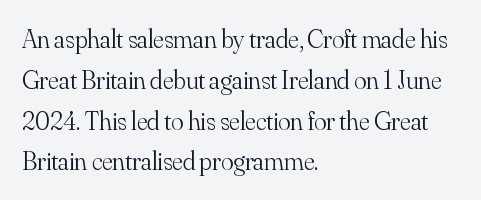
Q: Is the text bold? A: No.
Q: Is the text italic (slanted)? A: No, it is upright.
Q: Is the text underlined? A: No.
Q: How is the paragraph aligned? A: Left-aligned.
Q: Is the spacing between letters normal or unusually wide? A: Normal.
Q: Is the spacing between lines tight, normal or loose? A: Normal.
